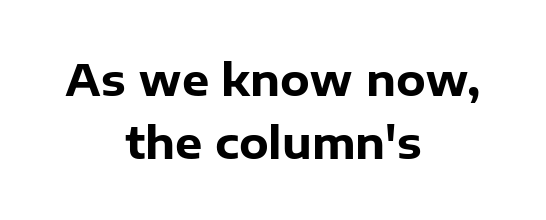
The image shows 43 px heavy sans-serif type, upright; set centered, normal line spacing (1.46x), normal letter spacing, not underlined; low stroke contrast and a medium x-height.
